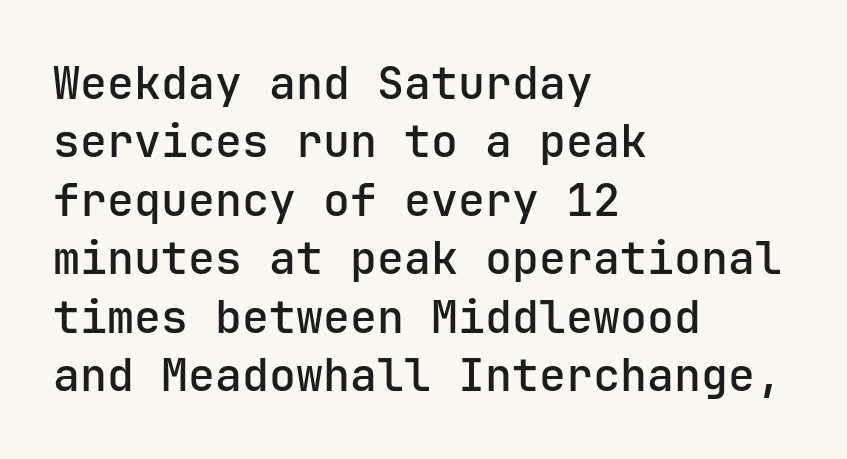
{"serif": "no", "italic": "no", "bold": "semi", "weight": "semibold", "width": "normal", "stroke_contrast": "low", "x_height": "medium", "underline": "no", "align": "left", "line_spacing": "normal", "line_spacing_ratio": 1.3, "letter_spacing": "normal", "letter_spacing_em": 0.0, "glyph_px": 45}
